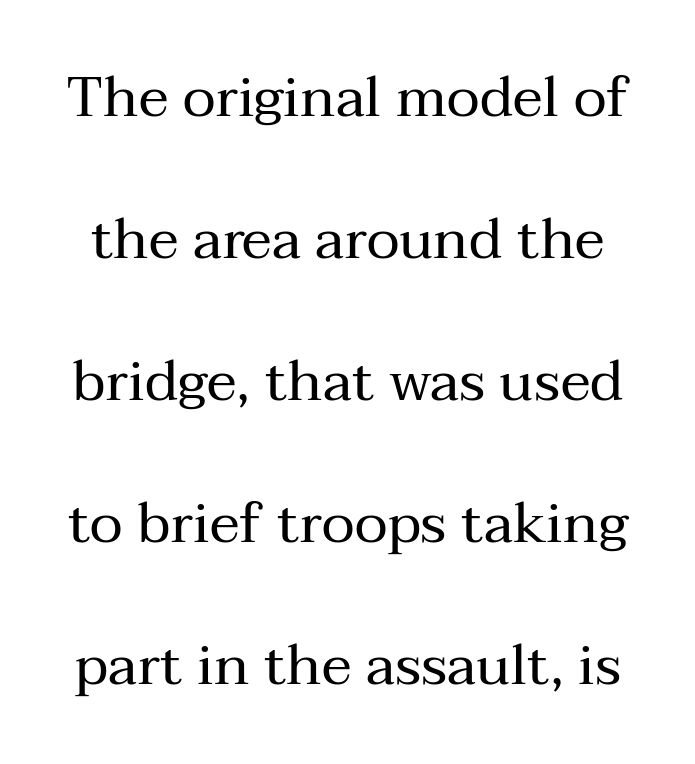
Q: Is the text bold? A: No.
Q: Is the text italic (slanted)? A: No, it is upright.
Q: Is the typeface a serif or a sans-serif typeface? A: Serif.
Q: Is the text underlined? A: No.
Q: Is the spacing between letters normal or unusually wide? A: Normal.
Q: Is the spacing between lines tight, normal or loose? A: Loose.
Q: Width (condensed, normal, or wide)? A: Normal.
Q: Stroke contrast? A: Medium.
Q: x-height? A: Medium.
Q: Monospaced? A: No.
